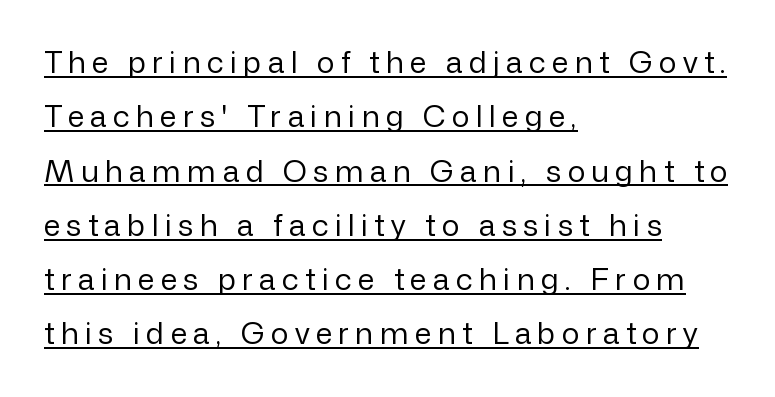
Each letter's strokes conclude bluntly, with no projecting serifs. Character widths vary here, with narrow letters taking less room than wide ones. The strokes are not fattened; the text isn't bold. The rendering inserts visible extra space after every character. A typographer would call this underscored text.
